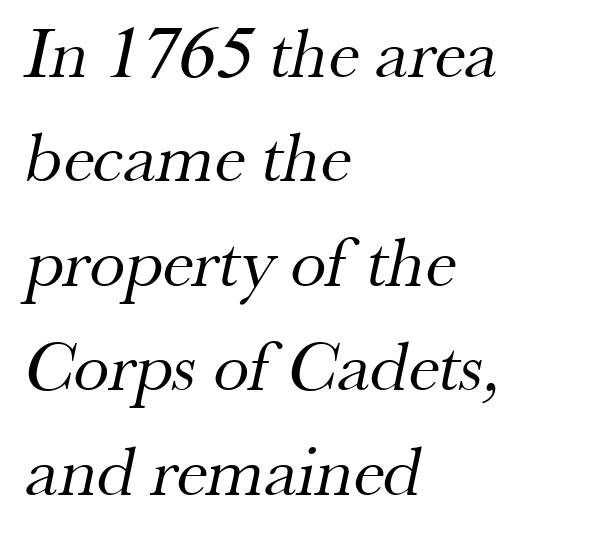
The passage shown has conventional tracking throughout. Caption: multi-line text, flush left, ragged right. You can tell from the footed stems that serif type was used. Horizontal bands of white between lines are of average thickness. Character widths vary here, with narrow letters taking less room than wide ones. The baseline area is clear.
